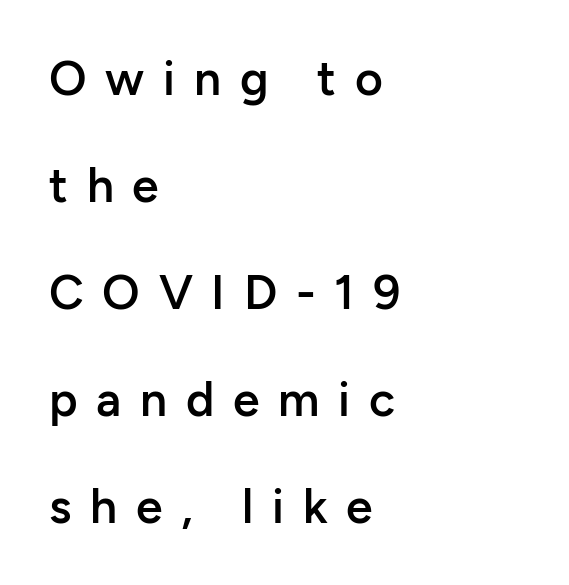
{"serif": "no", "italic": "no", "bold": "semi", "weight": "semibold", "width": "normal", "stroke_contrast": "low", "x_height": "medium", "monospaced": "no", "underline": "no", "align": "left", "line_spacing": "loose", "line_spacing_ratio": 2.23, "letter_spacing": "wide", "letter_spacing_em": 0.39, "glyph_px": 48}
